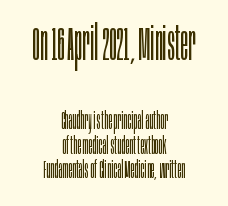
The image shows 48 px light, condensed sans-serif type, upright; set centered, tight line spacing (1.03x), normal letter spacing, not underlined; the first (top) block is 2.0x larger; low stroke contrast and a large x-height.
